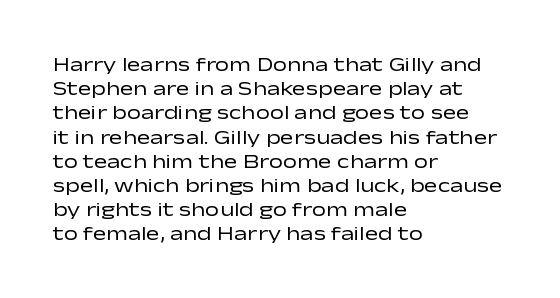
Q: Is the text bold? A: No.
Q: Is the text italic (slanted)? A: No, it is upright.
Q: Is the text underlined? A: No.
Q: How is the paragraph aligned? A: Left-aligned.
Q: Is the spacing between letters normal or unusually wide? A: Normal.
